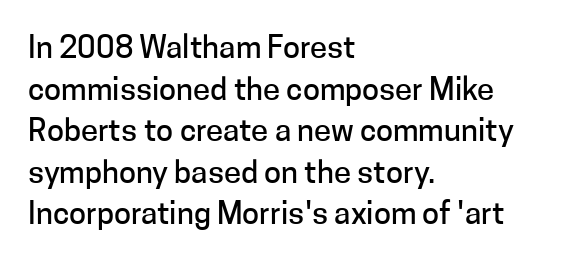
The lines are quadded left. In terms of posture, this sample is upright. No feet cap the strokes, marking this as sans-serif type. Each new line begins a customary step beneath the previous one.
